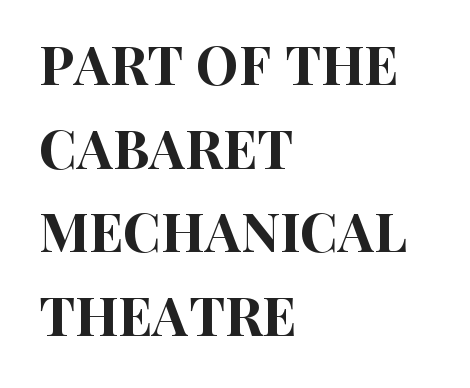
{"serif": "no", "italic": "no", "width": "condensed", "stroke_contrast": "high", "x_height": "large", "monospaced": "no", "underline": "no", "align": "left", "line_spacing": "normal", "line_spacing_ratio": 1.55, "letter_spacing": "normal", "letter_spacing_em": 0.0, "glyph_px": 54}
